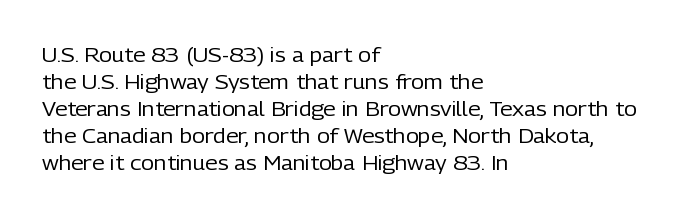
This sample uses an upright cut, with every glyph sitting square on the baseline. Reading down the column, the eye jumps a familiar distance to each next line. The horizontal fit of the characters is conventional and even. This is not heavy type; no bold has been used.
